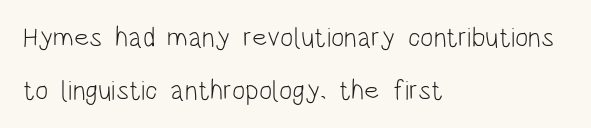
The image shows 28 px light, condensed sans-serif type, upright; set left-aligned, line spacing 1.89x, normal letter spacing, not underlined; low stroke contrast and a large x-height.
